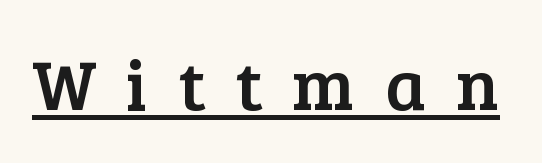
Q: Is the text italic (slanted)? A: No, it is upright.
Q: Is the typeface a serif or a sans-serif typeface? A: Serif.
Q: Is the text underlined? A: Yes.
Q: Is the spacing between letters normal or unusually wide? A: Unusually wide.
Q: Width (condensed, normal, or wide)? A: Normal.
Q: Stroke contrast? A: Low.
Q: x-height? A: Medium.
Q: Monospaced? A: No.
